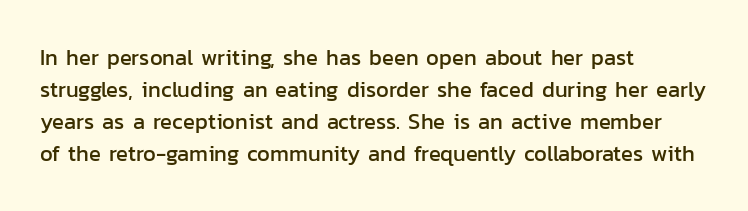
The image shows 22 px text type, upright; set left-aligned, normal line spacing (1.46x), normal letter spacing, not underlined.
